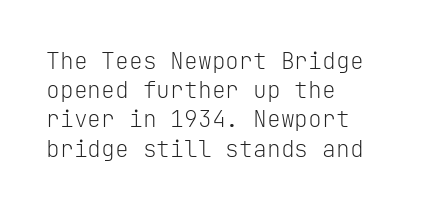
{"italic": "no", "bold": "no", "underline": "no", "align": "left", "line_spacing": "normal", "line_spacing_ratio": 1.27, "letter_spacing": "normal", "letter_spacing_em": 0.0, "glyph_px": 23}
